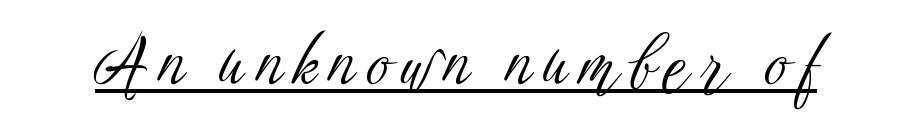
Q: Is the text bold? A: No.
Q: Is the text italic (slanted)? A: Yes.
Q: Is the typeface a serif or a sans-serif typeface? A: Sans-serif.
Q: Is the text underlined? A: Yes.
Q: Width (condensed, normal, or wide)? A: Condensed.
Q: Stroke contrast? A: Low.
Q: x-height? A: Medium.
Q: Monospaced? A: No.
